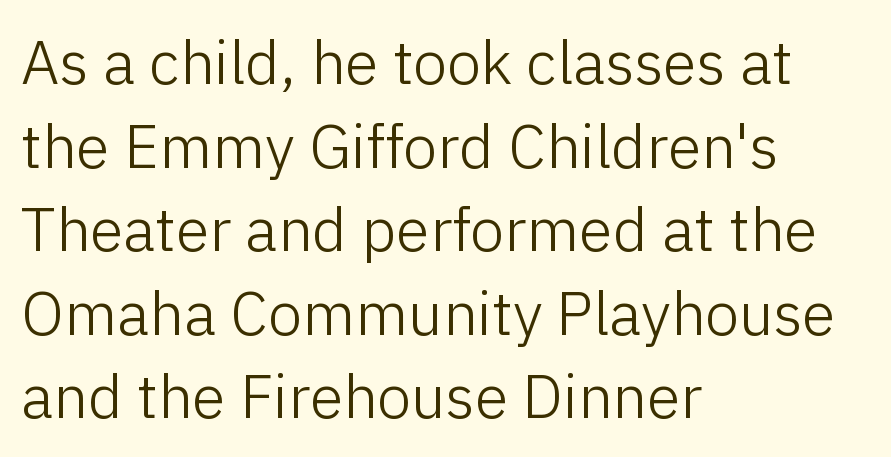
{"serif": "no", "italic": "no", "bold": "no", "weight": "light", "width": "normal", "stroke_contrast": "low", "x_height": "medium", "monospaced": "no", "underline": "no", "align": "left", "line_spacing": "normal", "line_spacing_ratio": 1.37, "letter_spacing": "normal", "letter_spacing_em": 0.0, "glyph_px": 61}
